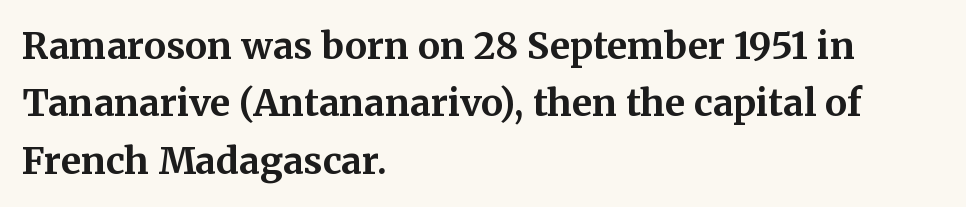
These lines keep a tight, regular rhythm from letter to letter. Stroke thickness is high; the sample reads as a true bold. A typesetter would mark this as roman, not italic. Line beginnings align vertically; line endings do not. The words here are not underlined. Honestly, the row spacing looks completely unremarkable.
